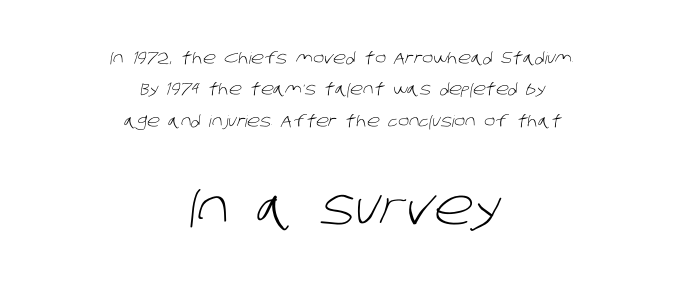
Vertical stems look standard width or narrower in stroke. Notice the wide empty band between every row — that's loose leading. Glyph-to-glyph distance matches everyday printed text. The rendering uses natural spacing where letterforms have individual widths.
